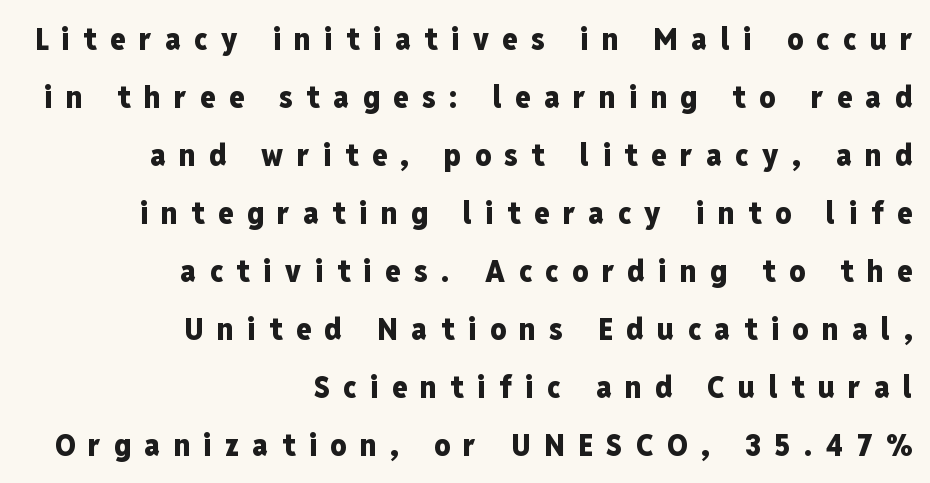
The image shows 31 px heavy, condensed sans-serif type, upright; set right-aligned, line spacing 1.87x, unusually wide letter spacing (+0.44 em), not underlined; low stroke contrast and a medium x-height.
